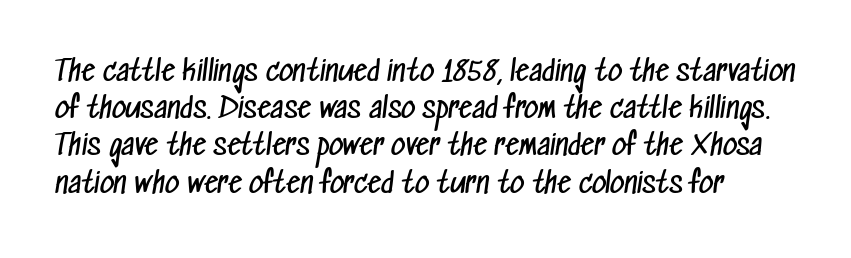
The image shows 28 px regular-weight, condensed sans-serif type; set normal line spacing (1.33x), normal letter spacing, not underlined; low stroke contrast and a medium x-height.
